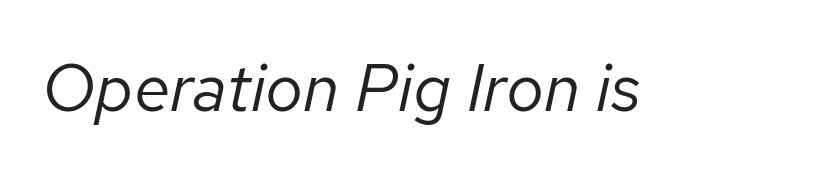
Q: Is the text bold? A: No.
Q: Is the text italic (slanted)? A: Yes, it leans right by about 12 degrees.
Q: Is the text underlined? A: No.
Q: Is the spacing between letters normal or unusually wide? A: Normal.
Q: Width (condensed, normal, or wide)? A: Normal.
Q: Stroke contrast? A: Low.
Q: x-height? A: Medium.
Q: Monospaced? A: No.
